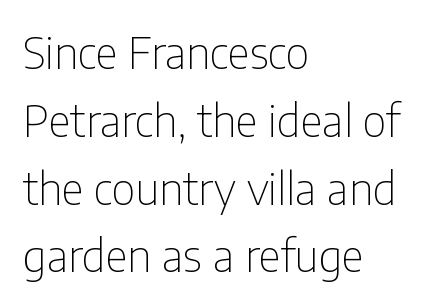
{"serif": "no", "italic": "no", "bold": "no", "weight": "thin", "width": "condensed", "stroke_contrast": "low", "x_height": "medium", "monospaced": "no", "underline": "no", "align": "left", "line_spacing": "normal", "line_spacing_ratio": 1.54, "letter_spacing": "normal", "letter_spacing_em": 0.0, "glyph_px": 44}
